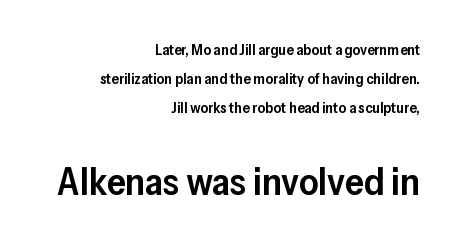
Varying glyph widths throughout — classic text-font behaviour. Words float on clear page, feet unadorned. The rendering keeps characters at their native spacing. These two chunks differ in scale, with the bottom chunk taking the larger measure.
